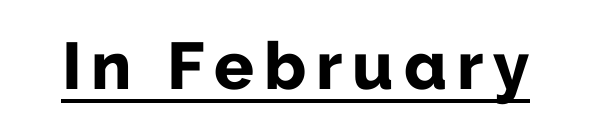
Q: Is the text bold? A: Yes.
Q: Is the text italic (slanted)? A: No, it is upright.
Q: Is the typeface a serif or a sans-serif typeface? A: Sans-serif.
Q: Is the text underlined? A: Yes.
Q: Width (condensed, normal, or wide)? A: Normal.
Q: Stroke contrast? A: Low.
Q: x-height? A: Medium.
Q: Monospaced? A: No.
